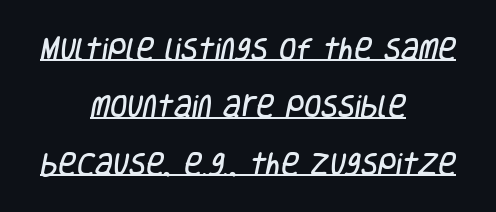
This sample is center-justified, so both line endings float freely. Underlining? Definitely there. Default kerning and tracking; the words read as compact shapes. How would I describe the line gaps? Wide and relaxed.
